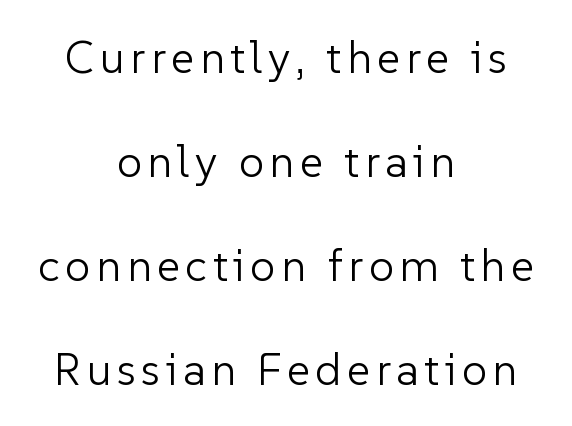
Q: Is the text bold? A: No.
Q: Is the text italic (slanted)? A: No, it is upright.
Q: Is the typeface a serif or a sans-serif typeface? A: Sans-serif.
Q: Is the text underlined? A: No.
Q: How is the paragraph aligned? A: Centered.
Q: Is the spacing between lines tight, normal or loose? A: Loose.
Q: Width (condensed, normal, or wide)? A: Normal.
Q: Stroke contrast? A: Low.
Q: x-height? A: Medium.
Q: Monospaced? A: No.
